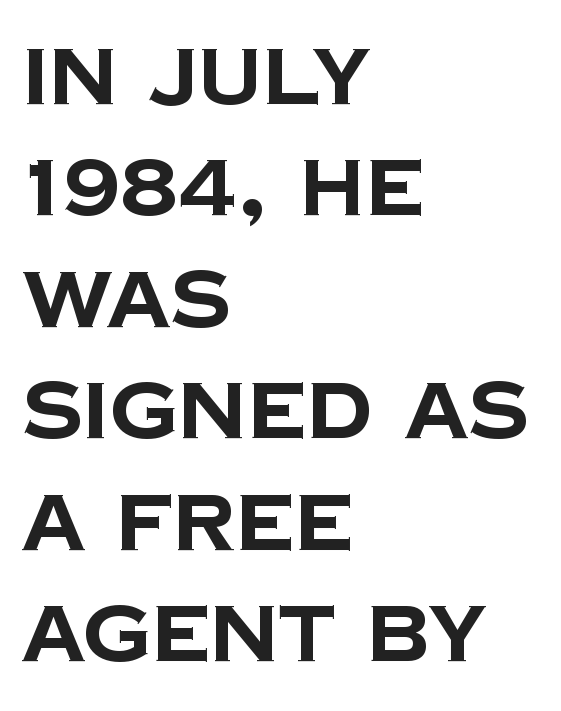
The image shows 79 px bold sans-serif type; set left-aligned, normal line spacing (1.41x), normal letter spacing, not underlined; low stroke contrast and a large x-height.
